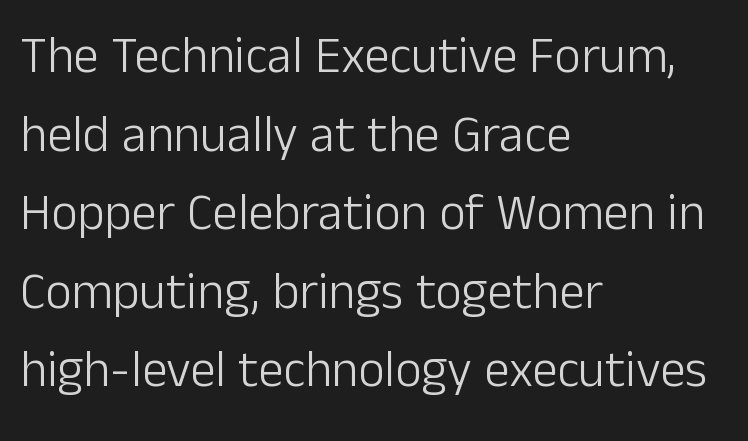
{"serif": "no", "italic": "no", "bold": "no", "weight": "light", "width": "normal", "stroke_contrast": "low", "x_height": "medium", "monospaced": "no", "underline": "no", "align": "left", "line_spacing": "normal", "line_spacing_ratio": 1.54, "letter_spacing": "normal", "letter_spacing_em": 0.0, "glyph_px": 51}
